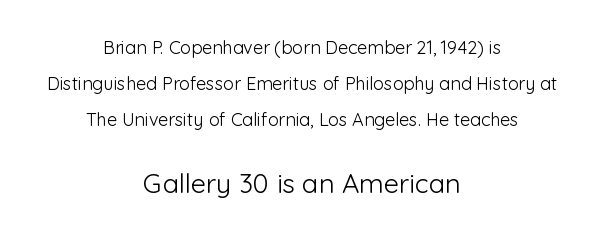
Q: Is the text bold? A: No.
Q: Is the text italic (slanted)? A: No, it is upright.
Q: Is the text underlined? A: No.
Q: How is the paragraph aligned? A: Centered.
Q: Is the spacing between letters normal or unusually wide? A: Normal.
Q: Is the spacing between lines tight, normal or loose? A: Loose.
Q: Which block of text is set in a larger size, the first (top) or the second (bottom)? A: The second (bottom) one.
